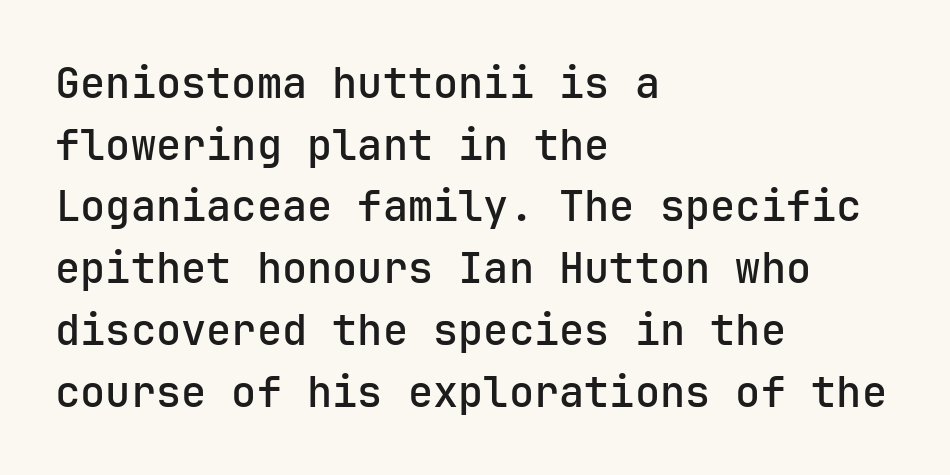
Q: Is the text italic (slanted)? A: No, it is upright.
Q: Is the typeface a serif or a sans-serif typeface? A: Sans-serif.
Q: Is the text underlined? A: No.
Q: How is the paragraph aligned? A: Left-aligned.
Q: Is the spacing between letters normal or unusually wide? A: Normal.
Q: Is the spacing between lines tight, normal or loose? A: Normal.
Q: Width (condensed, normal, or wide)? A: Normal.
Q: Stroke contrast? A: Low.
Q: x-height? A: Medium.
Q: Monospaced? A: Yes.
